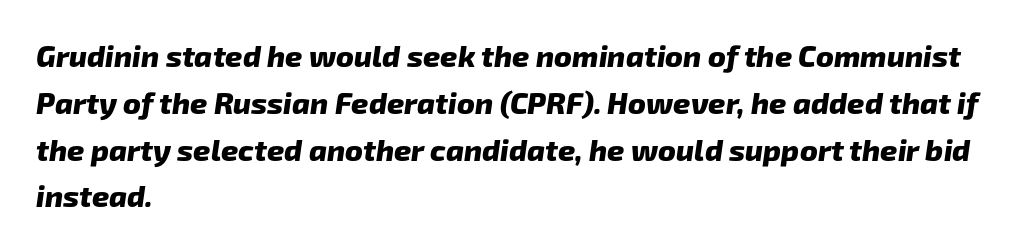
The image shows 30 px heavy sans-serif type; set left-aligned, normal line spacing (1.56x), normal letter spacing, not underlined; low stroke contrast and a medium x-height.
